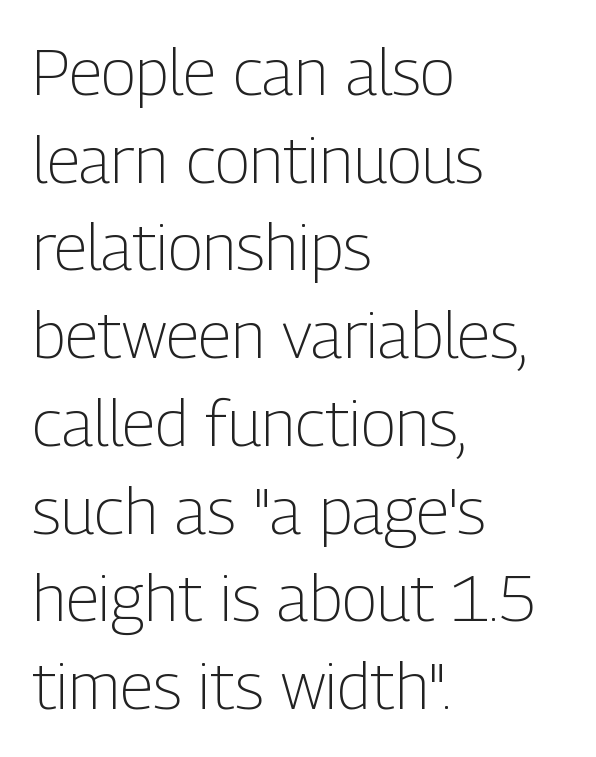
This sample uses an upright cut, with every glyph sitting square on the baseline. The paragraph shown leans on its left margin. The rows are spaced the way most documents space them. Bare-footed words on every line. To sum up the face: it is a sans, with no serifs. In terms of letterspacing, this is plain default setting.
